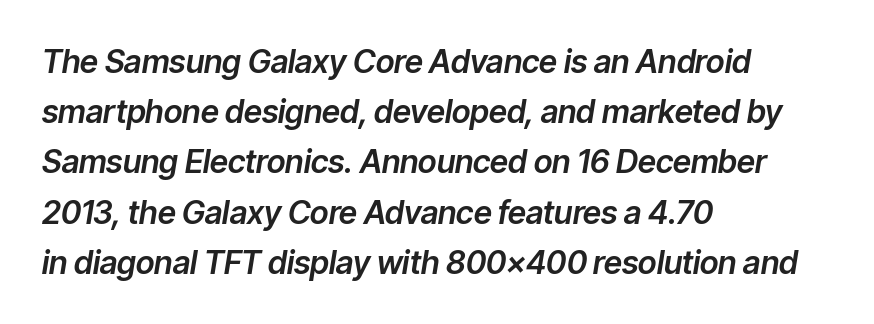
{"italic": "yes", "lean": "right", "slant_degrees": 9, "width": "normal", "stroke_contrast": "low", "x_height": "medium", "monospaced": "no", "underline": "no", "align": "left", "line_spacing": "normal", "line_spacing_ratio": 1.57, "letter_spacing": "normal", "letter_spacing_em": 0.0, "glyph_px": 32}
